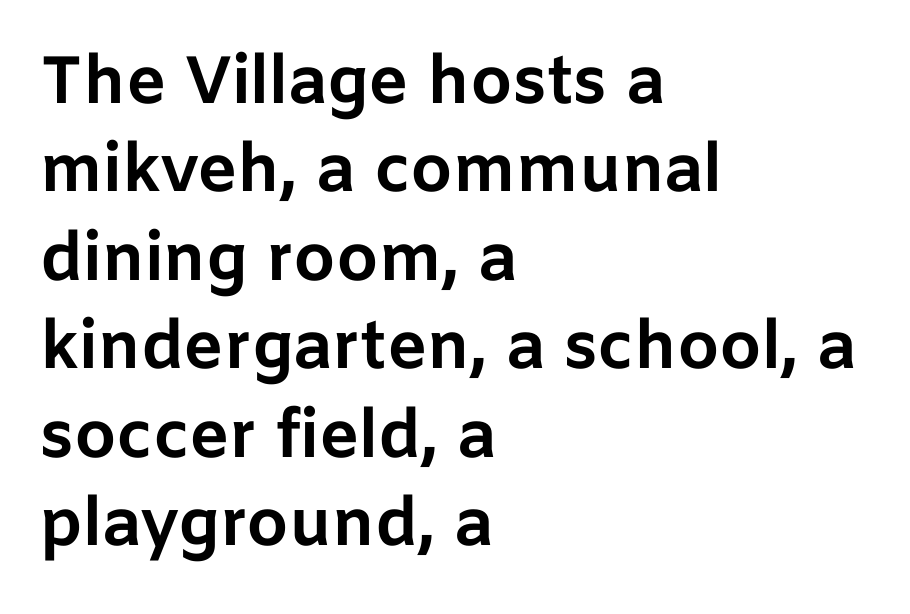
The image shows 67 px bold sans-serif type, upright; set left-aligned, normal line spacing (1.32x), normal letter spacing, not underlined; low stroke contrast and a medium x-height.
